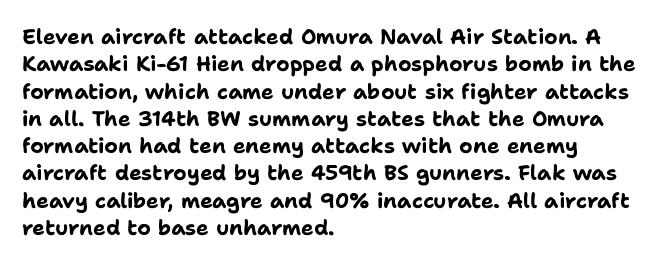
Q: Is the text bold? A: Yes.
Q: Is the text italic (slanted)? A: No, it is upright.
Q: Is the text underlined? A: No.
Q: How is the paragraph aligned? A: Left-aligned.
Q: Is the spacing between letters normal or unusually wide? A: Normal.
Q: Is the spacing between lines tight, normal or loose? A: Normal.
